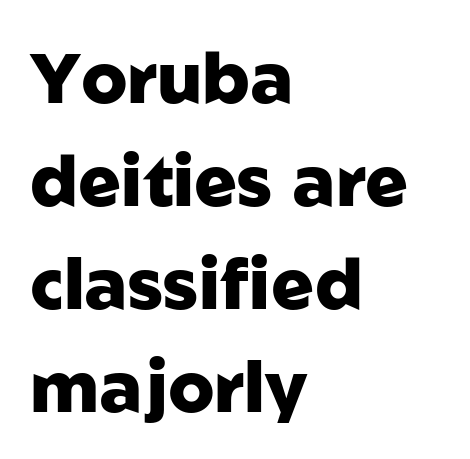
Notice how the stems are strictly vertical — no italics here. In terms of leading, this rendering sits right in the middle. In terms of letterspacing, this is plain default setting. The typeface chosen for these lines omits serifs.
